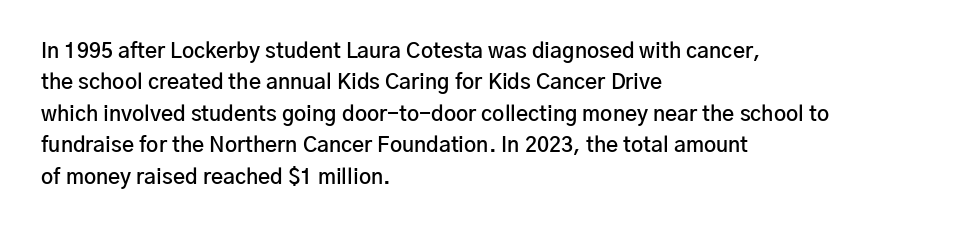
The image shows 21 px text type, upright; set left-aligned, normal line spacing (1.5x), normal letter spacing, not underlined.
